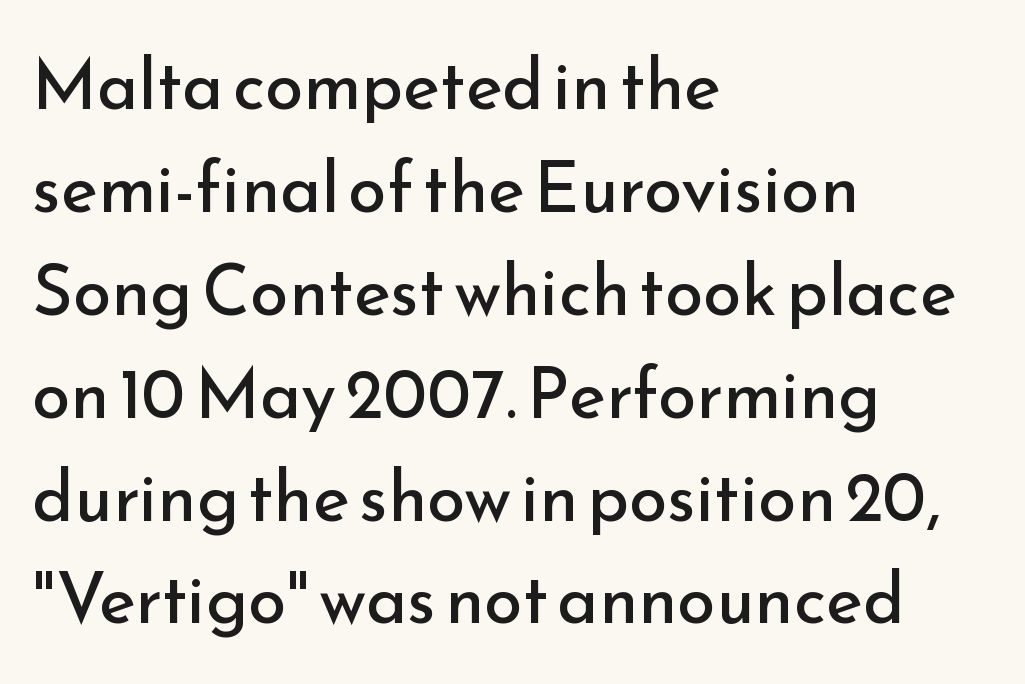
{"serif": "no", "italic": "no", "bold": "no", "weight": "regular", "width": "normal", "stroke_contrast": "low", "x_height": "small", "monospaced": "no", "underline": "no", "align": "left", "line_spacing": "normal", "line_spacing_ratio": 1.47, "letter_spacing": "normal", "letter_spacing_em": 0.0, "glyph_px": 70}
